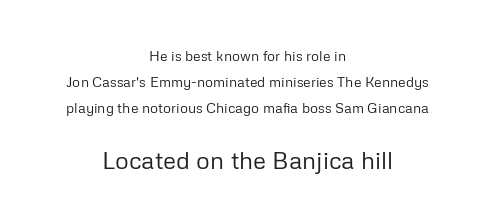
Q: Is the text bold? A: No.
Q: Is the text italic (slanted)? A: No, it is upright.
Q: Is the text underlined? A: No.
Q: How is the paragraph aligned? A: Centered.
Q: Is the spacing between letters normal or unusually wide? A: Normal.
Q: Which block of text is set in a larger size, the first (top) or the second (bottom)? A: The second (bottom) one.
